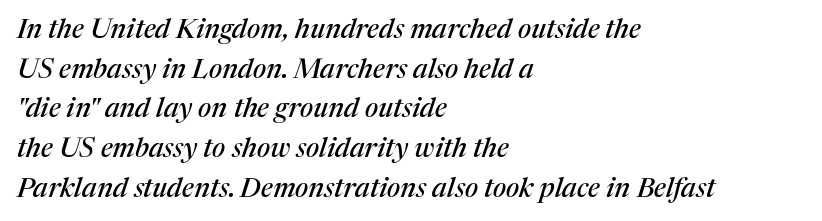
The image shows 27 px text type, italic (leaning right); set left-aligned, normal line spacing (1.47x), normal letter spacing, not underlined.
